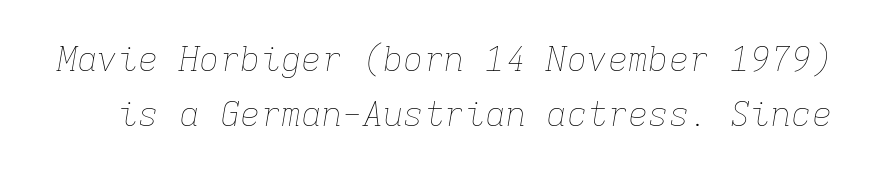
Q: Is the text bold? A: No.
Q: Is the text italic (slanted)? A: Yes, it leans right by about 9 degrees.
Q: Is the text underlined? A: No.
Q: Is the spacing between letters normal or unusually wide? A: Normal.
Q: Is the spacing between lines tight, normal or loose? A: Normal.
Q: Width (condensed, normal, or wide)? A: Normal.
Q: Stroke contrast? A: Low.
Q: x-height? A: Medium.
Q: Monospaced? A: Yes.
